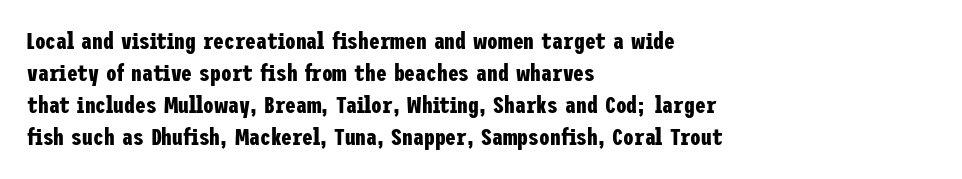
Heavy-handed strokes throughout: this text is bold. Ordinary non-slanted type is in use. The text block is weighted toward the left margin, trailing off unevenly rightward. Students, observe: this is what conventionally led text looks like. Students, note that the glyphs here touch the page at normal intervals. The words here are not underlined.
